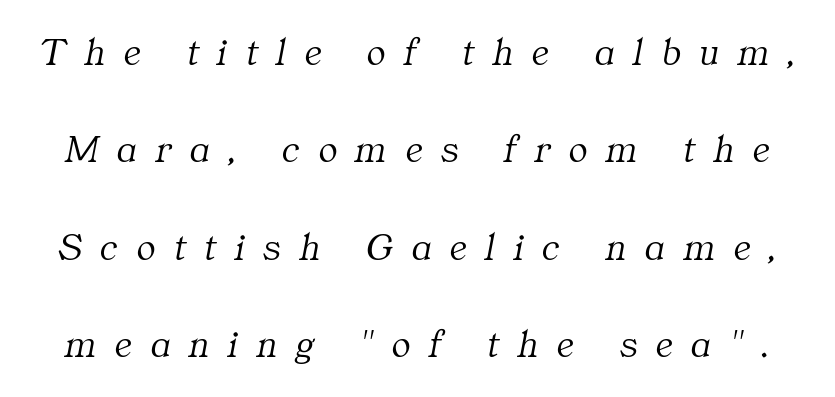
{"serif": "yes", "italic": "yes", "lean": "right", "slant_degrees": 11, "bold": "no", "weight": "light", "width": "normal", "stroke_contrast": "medium", "x_height": "medium", "monospaced": "no", "underline": "no", "line_spacing": "loose", "line_spacing_ratio": 2.5, "letter_spacing": "wide", "letter_spacing_em": 0.48, "glyph_px": 39}
